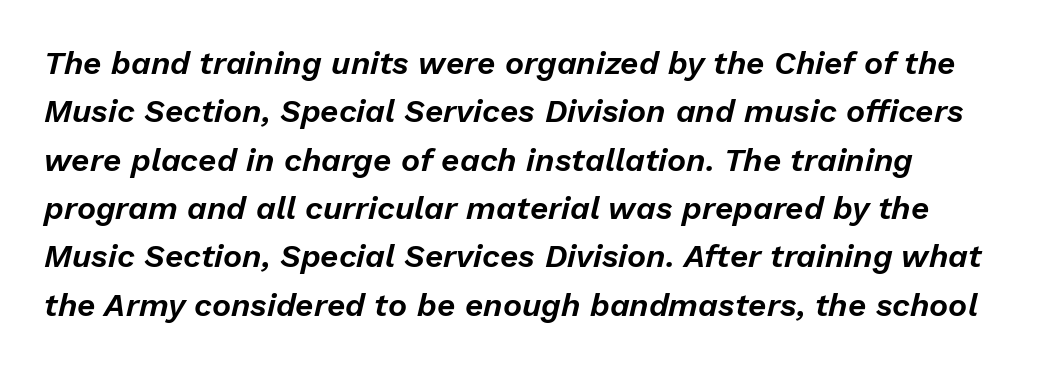
You could not count columns in this text — the font is proportionally spaced. These lines sit exactly where default settings would place them. An italicized treatment has been applied to the whole sample. Nothing unusual about the tracking: characters are spaced as the font intends. The specimen omits any rule beneath the text block's lines.
